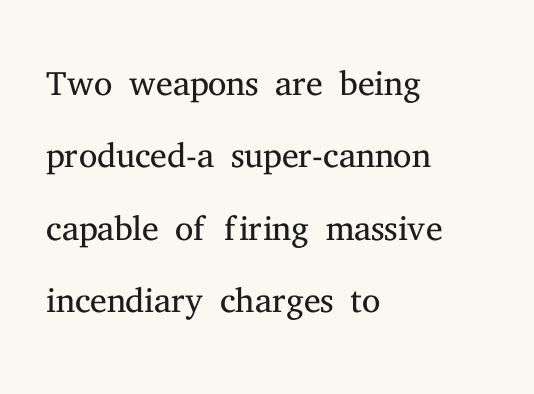
Q: Is the text bold? A: No.
Q: Is the text italic (slanted)? A: No, it is upright.
Q: Is the typeface a serif or a sans-serif typeface? A: Serif.
Q: Is the text underlined? A: No.
Q: How is the paragraph aligned? A: Left-aligned.
Q: Is the spacing between letters normal or unusually wide? A: Normal.
Q: Is the spacing between lines tight, normal or loose? A: Normal.
Q: Width (condensed, normal, or wide)? A: Normal.
Q: Stroke contrast? A: Medium.
Q: x-height? A: Medium.
Q: Monospaced? A: No.
